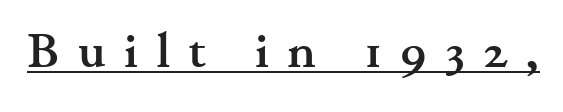
{"serif": "yes", "italic": "no", "bold": "yes", "weight": "semibold", "width": "wide", "stroke_contrast": "medium", "x_height": "small", "monospaced": "no", "underline": "yes", "letter_spacing": "wide", "letter_spacing_em": 0.37, "glyph_px": 49}
